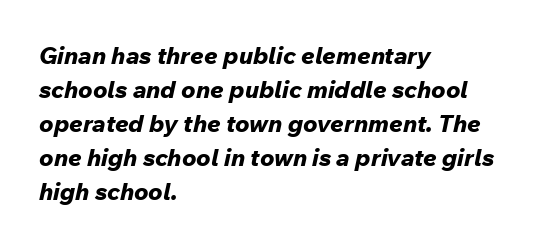
{"italic": "yes", "lean": "right", "slant_degrees": 12, "bold": "yes", "underline": "no", "align": "left", "line_spacing": "normal", "line_spacing_ratio": 1.42, "letter_spacing": "normal", "letter_spacing_em": 0.0, "glyph_px": 24}
